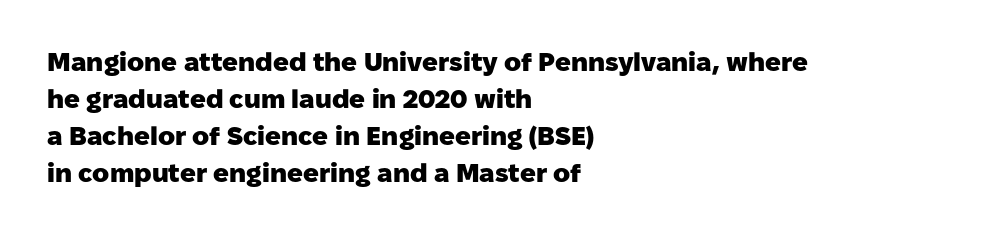
Q: Is the text bold? A: Yes.
Q: Is the text italic (slanted)? A: No, it is upright.
Q: Is the text underlined? A: No.
Q: How is the paragraph aligned? A: Left-aligned.
Q: Is the spacing between letters normal or unusually wide? A: Normal.
Q: Is the spacing between lines tight, normal or loose? A: Normal.
